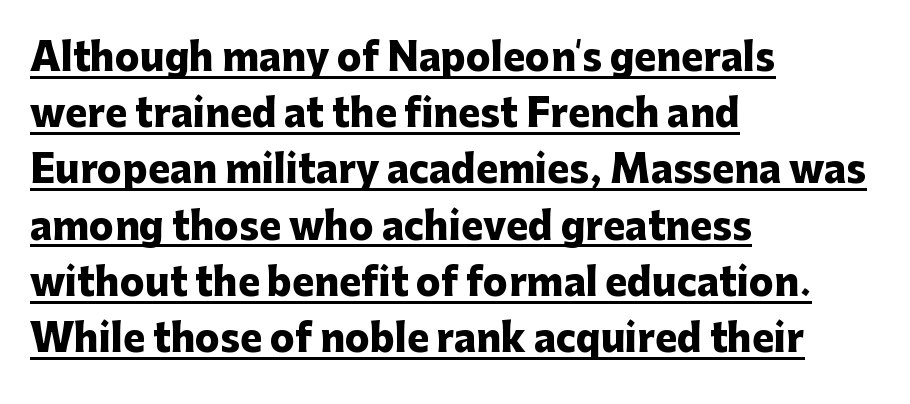
The image shows 37 px heavy sans-serif type, upright; set left-aligned, normal line spacing (1.52x), normal letter spacing, underlined; low stroke contrast and a medium x-height.
